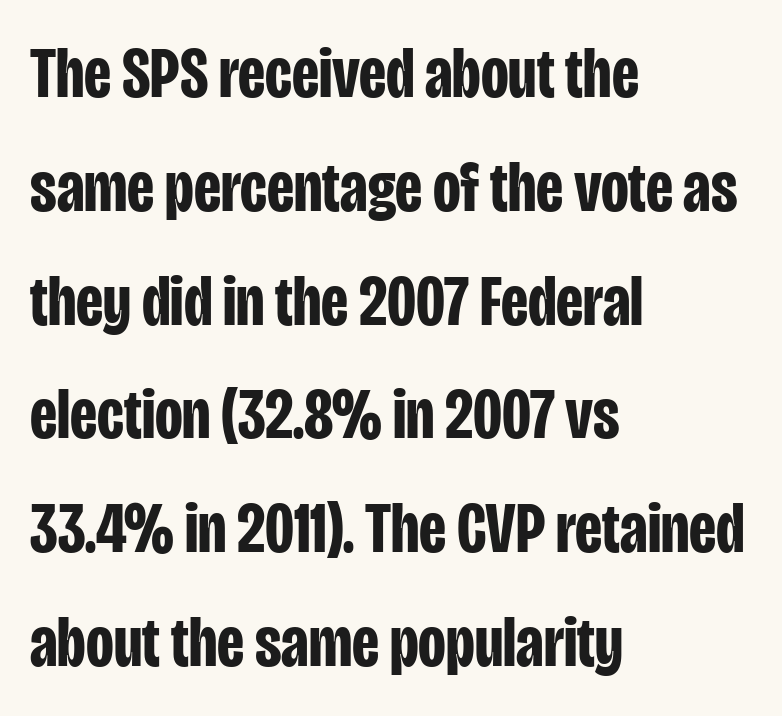
{"serif": "no", "italic": "no", "bold": "yes", "weight": "bold", "width": "condensed", "stroke_contrast": "low", "x_height": "large", "monospaced": "no", "underline": "no", "align": "left", "line_spacing": "normal", "line_spacing_ratio": 1.58, "letter_spacing": "normal", "letter_spacing_em": 0.0, "glyph_px": 72}
